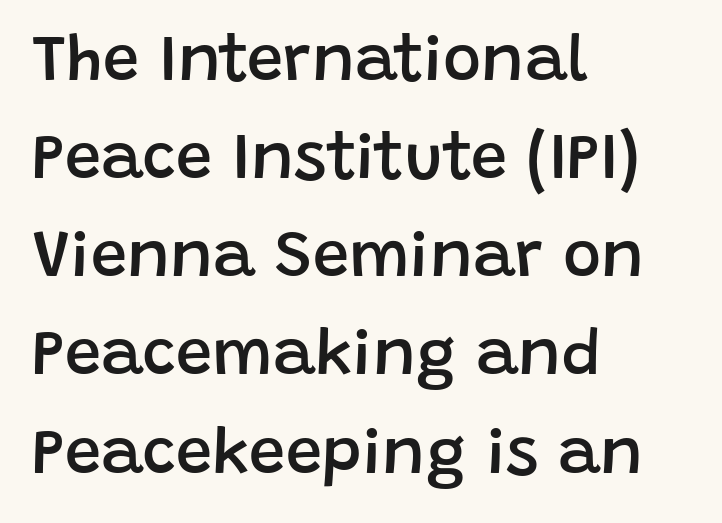
Q: Is the text bold? A: Semi-bold.
Q: Is the text italic (slanted)? A: No, it is upright.
Q: Is the typeface a serif or a sans-serif typeface? A: Sans-serif.
Q: Is the text underlined? A: No.
Q: How is the paragraph aligned? A: Left-aligned.
Q: Is the spacing between letters normal or unusually wide? A: Normal.
Q: Is the spacing between lines tight, normal or loose? A: Normal.
Q: Width (condensed, normal, or wide)? A: Normal.
Q: Stroke contrast? A: Low.
Q: x-height? A: Large.
Q: Monospaced? A: No.
